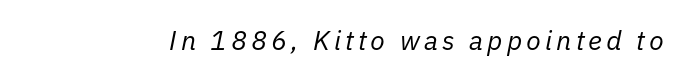
Q: Is the text bold? A: No.
Q: Is the text italic (slanted)? A: Yes, it leans right by about 11 degrees.
Q: Is the text underlined? A: No.
